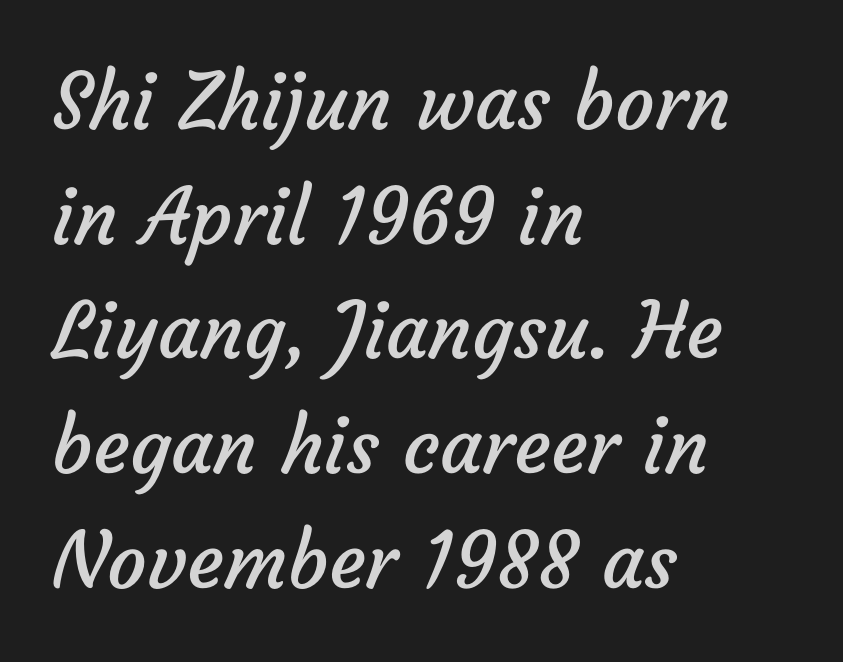
Q: Is the text bold? A: No.
Q: Is the typeface a serif or a sans-serif typeface? A: Sans-serif.
Q: Is the text underlined? A: No.
Q: How is the paragraph aligned? A: Left-aligned.
Q: Is the spacing between letters normal or unusually wide? A: Normal.
Q: Is the spacing between lines tight, normal or loose? A: Normal.
Q: Width (condensed, normal, or wide)? A: Normal.
Q: Stroke contrast? A: Low.
Q: x-height? A: Medium.
Q: Monospaced? A: No.
